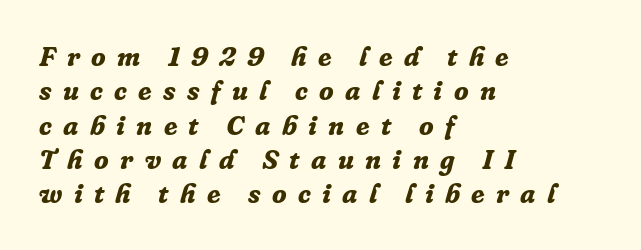
Q: Is the text bold? A: Yes.
Q: Is the text italic (slanted)? A: Yes, it leans right by about 16 degrees.
Q: Is the text underlined? A: No.
Q: How is the paragraph aligned? A: Left-aligned.
Q: Is the spacing between letters normal or unusually wide? A: Unusually wide.
Q: Is the spacing between lines tight, normal or loose? A: Normal.
